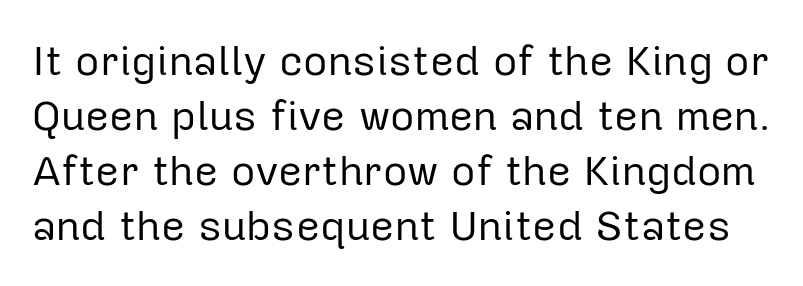
{"serif": "no", "italic": "no", "bold": "no", "weight": "regular", "width": "normal", "stroke_contrast": "low", "x_height": "medium", "monospaced": "no", "underline": "no", "line_spacing": "normal", "line_spacing_ratio": 1.31, "letter_spacing": "normal", "letter_spacing_em": 0.0, "glyph_px": 42}
